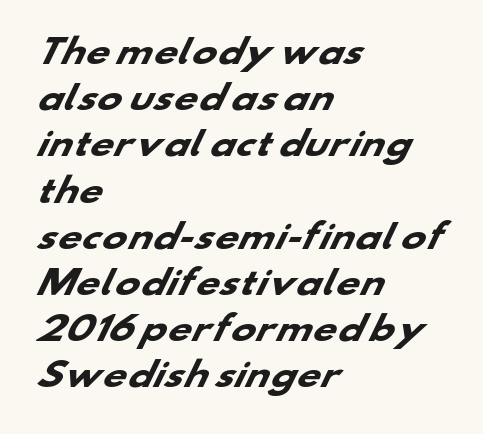
Notice how the passage keeps a crisp vertical edge on the left only. Here the designer chose a conventional face with non-uniform glyph widths. Regarding leading, the lines here are spaced in the standard way. To sum up the face: it is a sans, with no serifs. Anything drawn beneath the words? Only blank space. Strong, thick strokes mark this as bold type.
